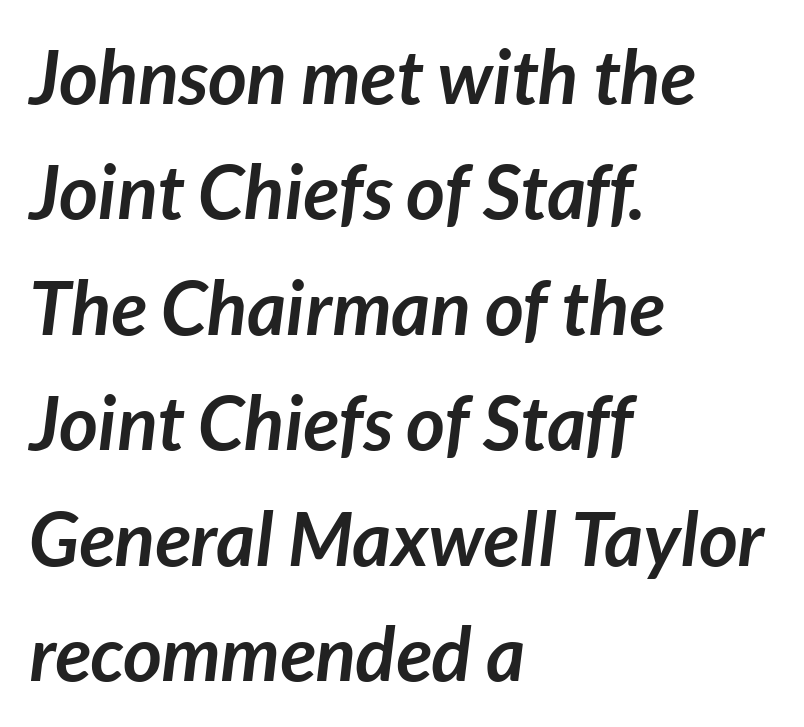
Q: Is the text bold? A: Yes.
Q: Is the text italic (slanted)? A: Yes, it leans right by about 7 degrees.
Q: Is the text underlined? A: No.
Q: How is the paragraph aligned? A: Left-aligned.
Q: Is the spacing between letters normal or unusually wide? A: Normal.
Q: Is the spacing between lines tight, normal or loose? A: Normal.
Q: Width (condensed, normal, or wide)? A: Normal.
Q: Stroke contrast? A: Low.
Q: x-height? A: Medium.
Q: Monospaced? A: No.
